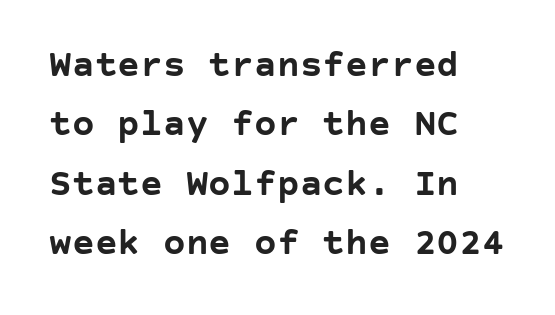
Inter-character spacing is left at the font's built-in metrics. Is the type bold? Yes — the strokes are clearly thick and heavy. This rendering uses left alignment, leaving the right contour irregular. A typesetter would call this leading conventional body-copy spacing. The type family on display is of the sans-serif kind.
